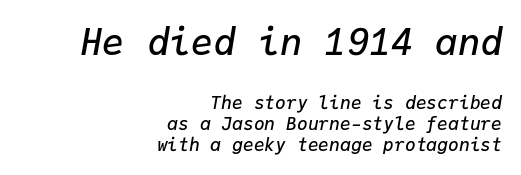
The image shows 37 px semibold type, italic (leaning right), monospaced; set right-aligned, tight line spacing (1.15x), normal letter spacing, not underlined; the first (top) block is 2.06x larger; low stroke contrast and a medium x-height.
